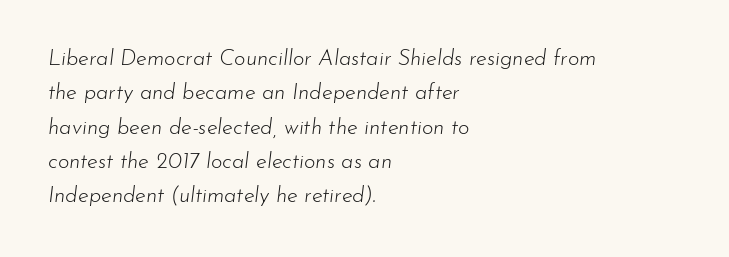
The words here are not underlined. Emphasis-style slanted type is in use. Caption: standard tracking, unaltered. Evenly set lines give the paragraph a standard silhouette.
